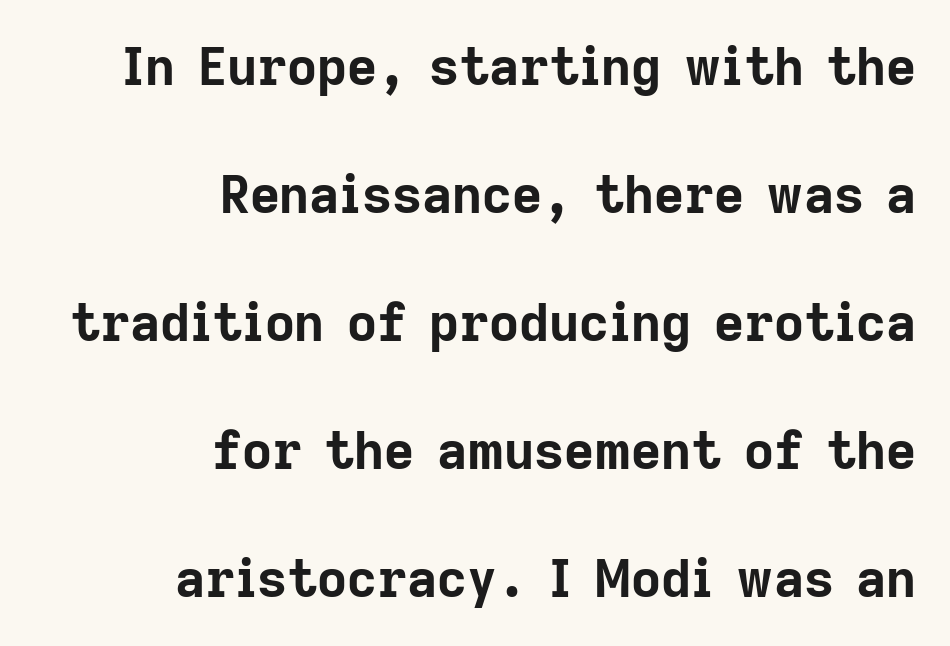
{"serif": "no", "italic": "no", "bold": "yes", "weight": "bold", "width": "normal", "stroke_contrast": "low", "x_height": "medium", "monospaced": "no", "underline": "no", "align": "right", "line_spacing": "loose", "line_spacing_ratio": 2.46, "letter_spacing": "normal", "letter_spacing_em": 0.0, "glyph_px": 52}
